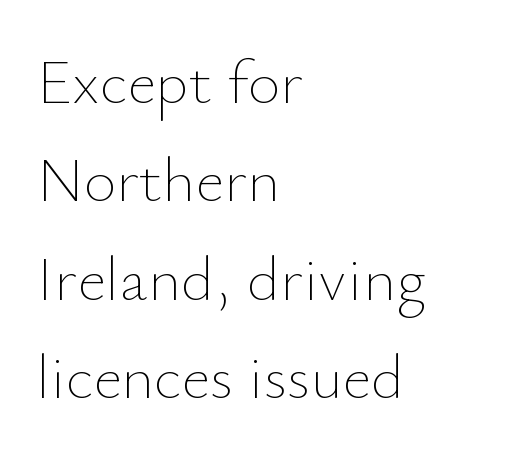
Q: Is the text bold? A: No.
Q: Is the text italic (slanted)? A: No, it is upright.
Q: Is the text underlined? A: No.
Q: How is the paragraph aligned? A: Left-aligned.
Q: Is the spacing between letters normal or unusually wide? A: Normal.
Q: Is the spacing between lines tight, normal or loose? A: Normal.
Q: Width (condensed, normal, or wide)? A: Normal.
Q: Stroke contrast? A: Low.
Q: x-height? A: Small.
Q: Monospaced? A: No.
